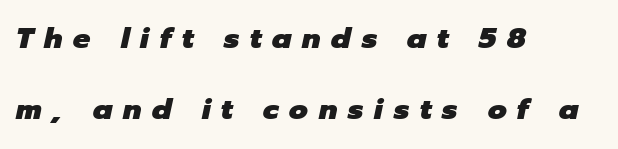
Q: Is the text bold? A: Yes.
Q: Is the text italic (slanted)? A: Yes, it leans right by about 12 degrees.
Q: Is the text underlined? A: No.
Q: How is the paragraph aligned? A: Left-aligned.
Q: Is the spacing between letters normal or unusually wide? A: Unusually wide.
Q: Is the spacing between lines tight, normal or loose? A: Loose.
Q: Width (condensed, normal, or wide)? A: Normal.
Q: Stroke contrast? A: Low.
Q: x-height? A: Medium.
Q: Monospaced? A: No.
